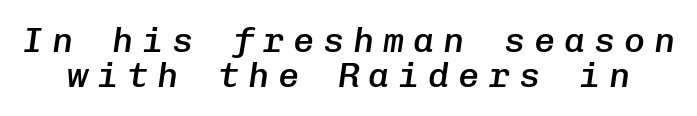
Q: Is the text bold? A: Semi-bold.
Q: Is the text italic (slanted)? A: Yes, it leans right by about 8 degrees.
Q: Is the text underlined? A: No.
Q: Is the spacing between letters normal or unusually wide? A: Unusually wide.
Q: Is the spacing between lines tight, normal or loose? A: Tight.
Q: Width (condensed, normal, or wide)? A: Normal.
Q: Stroke contrast? A: Low.
Q: x-height? A: Medium.
Q: Monospaced? A: Yes.
